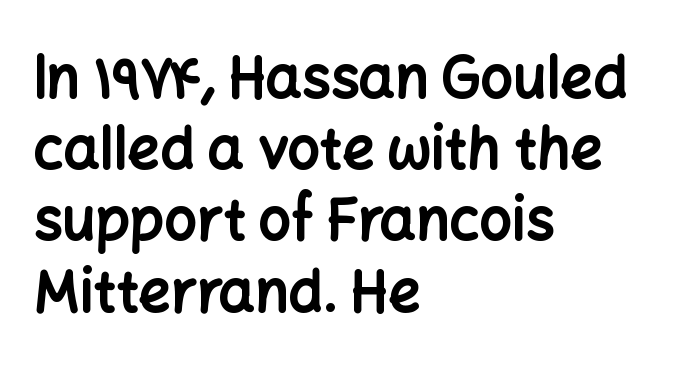
{"serif": "no", "italic": "no", "bold": "yes", "weight": "bold", "width": "normal", "stroke_contrast": "low", "x_height": "medium", "monospaced": "no", "underline": "no", "align": "left", "line_spacing": "normal", "line_spacing_ratio": 1.25, "letter_spacing": "normal", "letter_spacing_em": 0.0, "glyph_px": 57}
